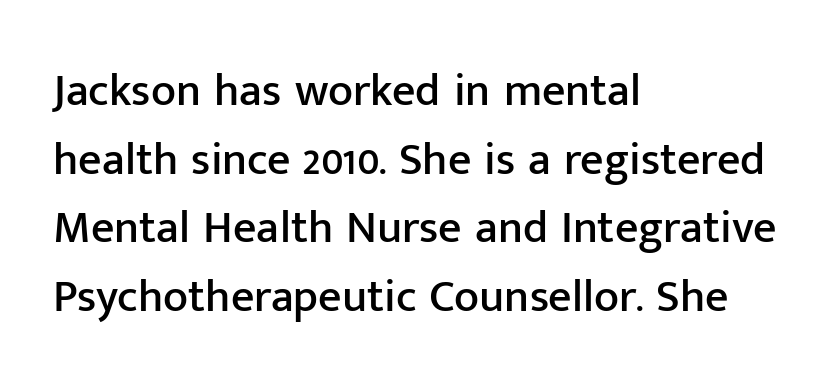
The image shows 46 px sans-serif type, upright; set left-aligned, normal line spacing (1.49x), normal letter spacing, not underlined; low stroke contrast and a medium x-height.
